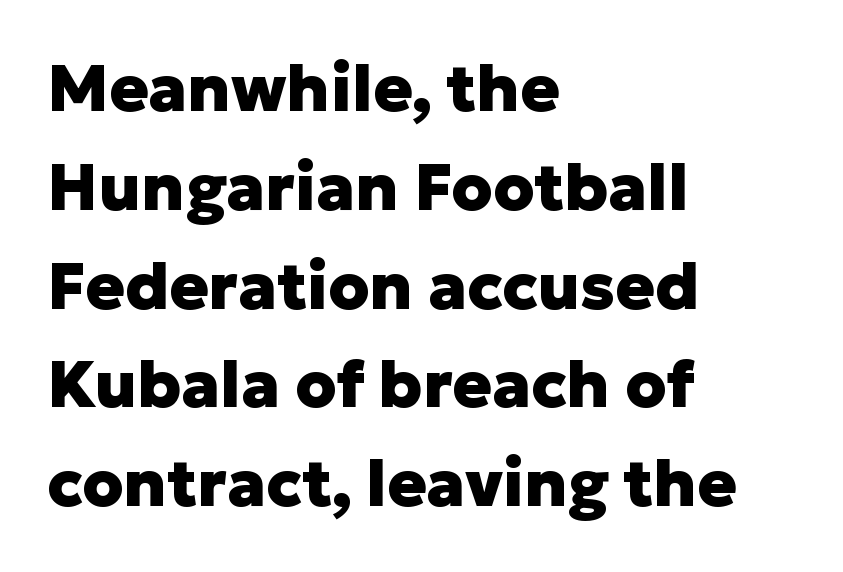
The image shows 65 px heavy sans-serif type, upright; set left-aligned, normal line spacing (1.52x), normal letter spacing, not underlined; low stroke contrast and a medium x-height.
